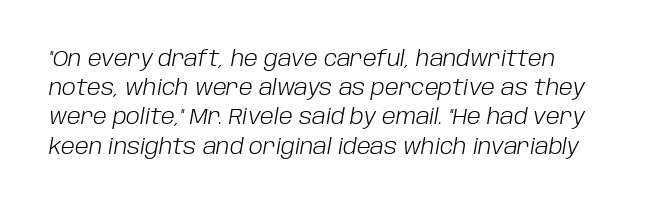
The image shows 21 px text type, italic (leaning right); set normal line spacing (1.39x), normal letter spacing, not underlined.
